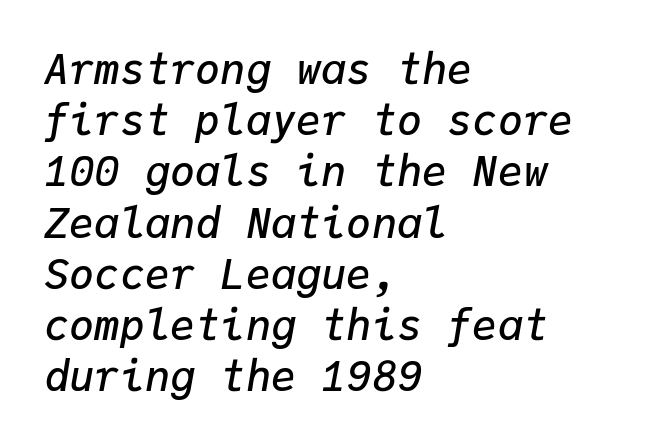
The image shows 42 px semibold type, italic (leaning right), monospaced; set left-aligned, line spacing 1.22x, normal letter spacing, not underlined; low stroke contrast and a medium x-height.
